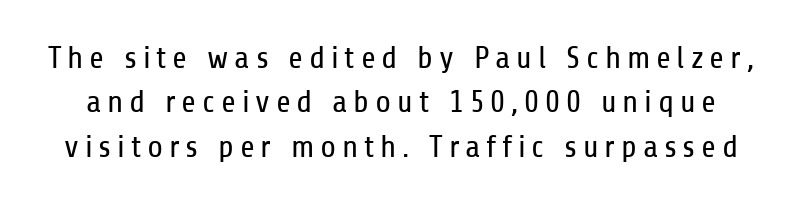
Q: Is the text bold? A: No.
Q: Is the text italic (slanted)? A: No, it is upright.
Q: Is the typeface a serif or a sans-serif typeface? A: Sans-serif.
Q: Is the text underlined? A: No.
Q: Is the spacing between lines tight, normal or loose? A: Normal.
Q: Width (condensed, normal, or wide)? A: Condensed.
Q: Stroke contrast? A: Low.
Q: x-height? A: Medium.
Q: Monospaced? A: No.
